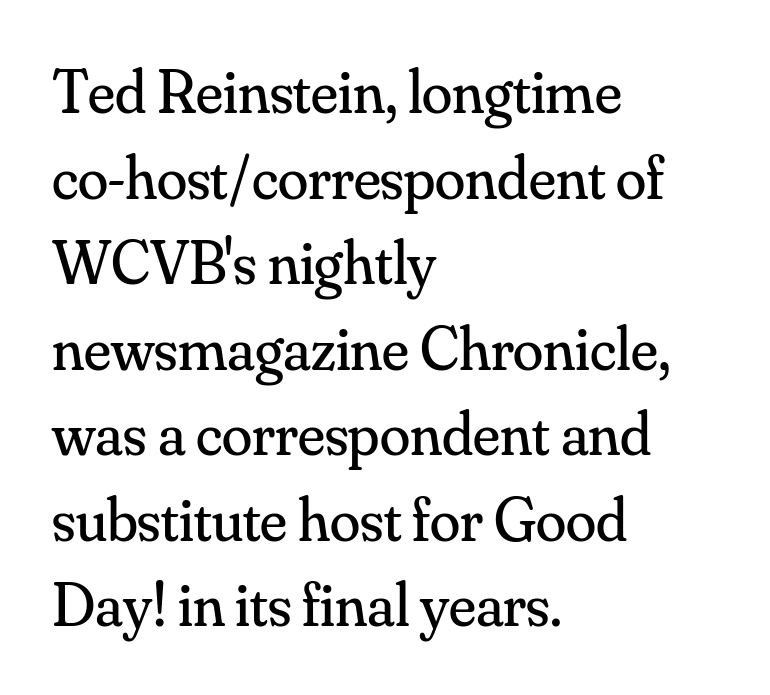
The image shows 62 px regular-weight serif type, upright; set left-aligned, normal line spacing (1.38x), normal letter spacing, not underlined; medium stroke contrast and a small x-height.
